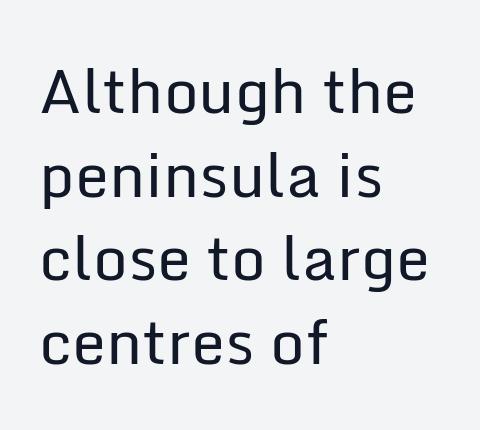
{"serif": "no", "italic": "no", "bold": "no", "weight": "regular", "width": "normal", "stroke_contrast": "low", "x_height": "medium", "monospaced": "no", "underline": "no", "align": "left", "line_spacing": "normal", "line_spacing_ratio": 1.37, "letter_spacing": "normal", "letter_spacing_em": 0.0, "glyph_px": 61}
